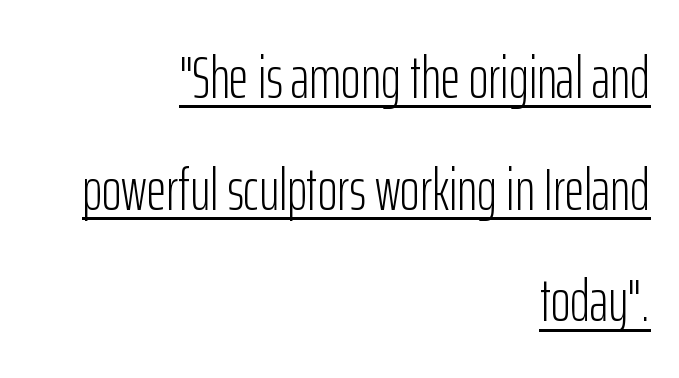
Q: Is the text bold? A: No.
Q: Is the text italic (slanted)? A: No, it is upright.
Q: Is the typeface a serif or a sans-serif typeface? A: Sans-serif.
Q: Is the text underlined? A: Yes.
Q: How is the paragraph aligned? A: Right-aligned.
Q: Is the spacing between letters normal or unusually wide? A: Normal.
Q: Width (condensed, normal, or wide)? A: Condensed.
Q: Stroke contrast? A: Low.
Q: x-height? A: Medium.
Q: Monospaced? A: No.
